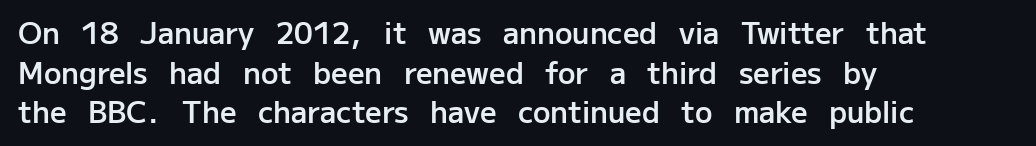
The type sits square on the baseline with zero lean. This sample is left-justified, so line endings fall wherever the words run out. Think of a printed novel: that variable character pitch is what you see here. Typographic density is moderately raised because the face is semibold. The zone under the glyphs is completely vacant.
